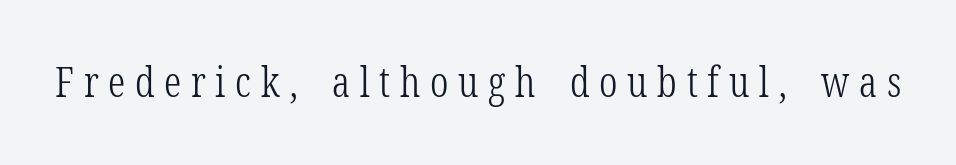
Q: Is the text bold? A: No.
Q: Is the text italic (slanted)? A: No, it is upright.
Q: Is the typeface a serif or a sans-serif typeface? A: Serif.
Q: Is the text underlined? A: No.
Q: Is the spacing between letters normal or unusually wide? A: Unusually wide.
Q: Width (condensed, normal, or wide)? A: Condensed.
Q: Stroke contrast? A: Low.
Q: x-height? A: Medium.
Q: Monospaced? A: No.
